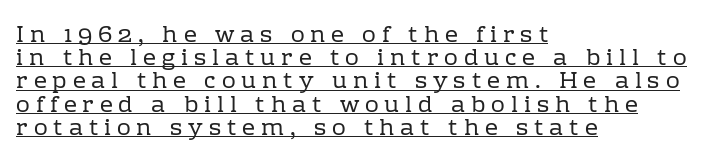
The image shows 23 px text type, upright; set left-aligned, tight line spacing (1.01x), unusually wide letter spacing (+0.26 em), underlined.
